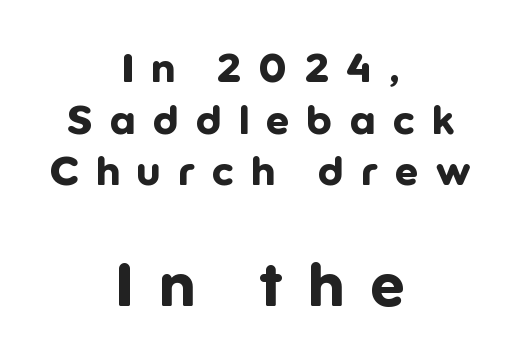
Each letter keeps its own natural width here, so spacing adapts to shape. The rows are spaced the way most documents space them. Caption: multi-line text, centered on the measure. A roman cut, with each character standing at attention. Here the glyphs are tracked loosely, breaking word shapes into spaced letters.
